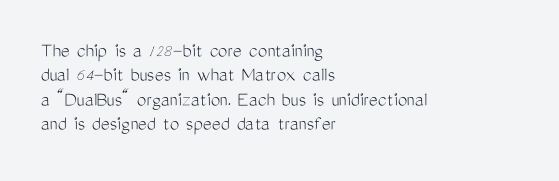
The passage is arranged the way most books set body copy — flush left. The passage shown is not bold in any degree. Is there any slant? The stems are plumb. Type without underlining. There is no visible air inserted between adjacent glyphs.
